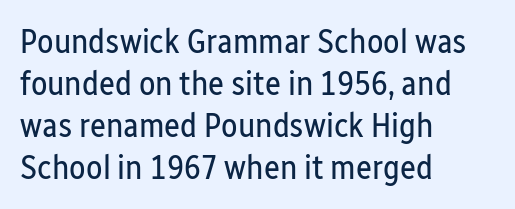
You can tell it's not italic because the verticals are truly vertical. A clean baseline with only descenders dipping below it. Glyph-to-glyph distance matches everyday printed text. Alignment: flush left. The face used here is proportionally spaced, like ordinary book or web type.
